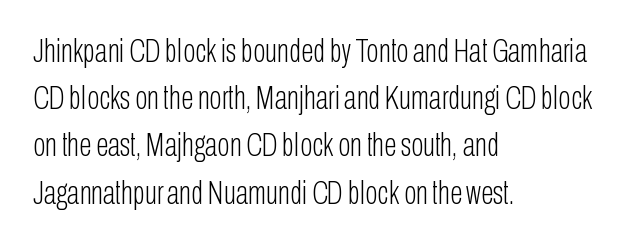
Q: Is the text bold? A: No.
Q: Is the text italic (slanted)? A: No, it is upright.
Q: Is the typeface a serif or a sans-serif typeface? A: Sans-serif.
Q: Is the text underlined? A: No.
Q: How is the paragraph aligned? A: Left-aligned.
Q: Is the spacing between letters normal or unusually wide? A: Normal.
Q: Is the spacing between lines tight, normal or loose? A: Normal.
Q: Width (condensed, normal, or wide)? A: Condensed.
Q: Stroke contrast? A: Low.
Q: x-height? A: Medium.
Q: Monospaced? A: No.
